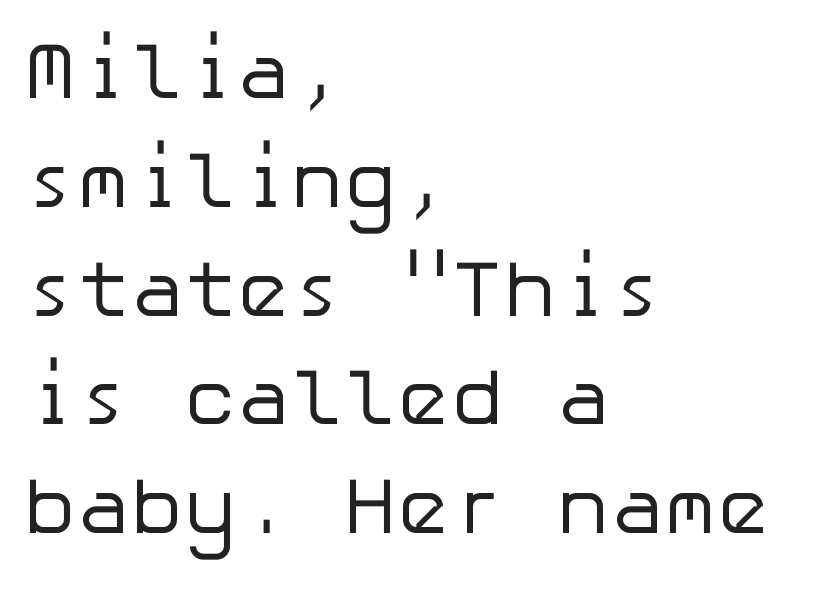
{"serif": "no", "italic": "no", "bold": "no", "weight": "regular", "width": "normal", "stroke_contrast": "low", "x_height": "medium", "underline": "no", "align": "left", "line_spacing": "normal", "line_spacing_ratio": 1.36, "letter_spacing": "normal", "letter_spacing_em": 0.0, "glyph_px": 80}
